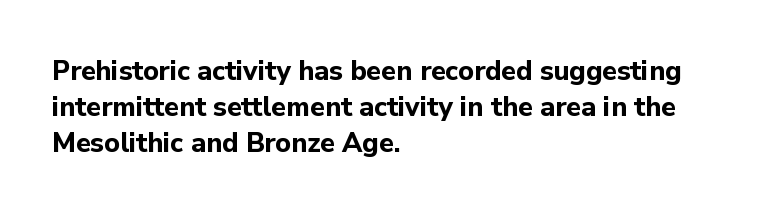
The image shows 27 px bold type, upright; set left-aligned, normal line spacing (1.33x), normal letter spacing, not underlined.
